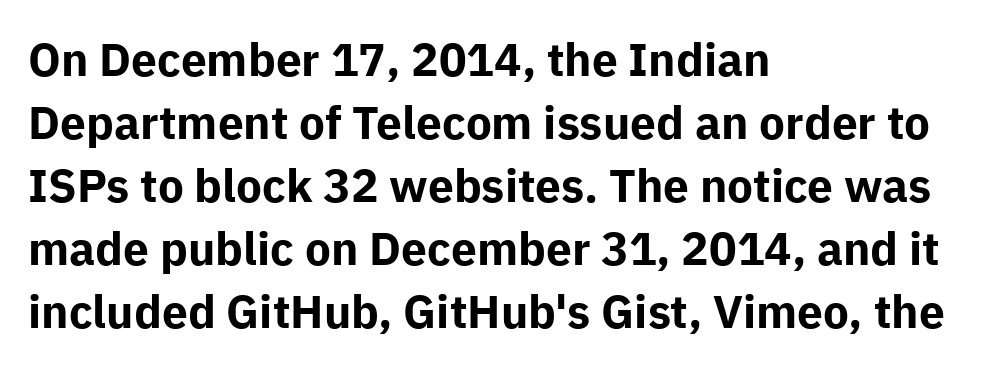
The foot of each line stays bare and open. Compared with a centered layout, this one pins lines to the left instead. Proportional: the letters do not fall into vertical columns. Type style note: lacks serifs. No extra tracking has been applied to these lines. Leading matches the norm, producing a regular column.
